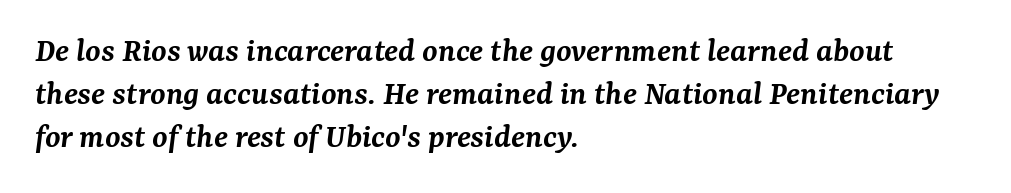
{"serif": "yes", "italic": "yes", "lean": "right", "slant_degrees": 7, "bold": "semi", "weight": "semibold", "width": "normal", "stroke_contrast": "medium", "x_height": "medium", "monospaced": "no", "underline": "no", "align": "left", "line_spacing_ratio": 1.23, "letter_spacing": "normal", "letter_spacing_em": 0.0, "glyph_px": 35}
